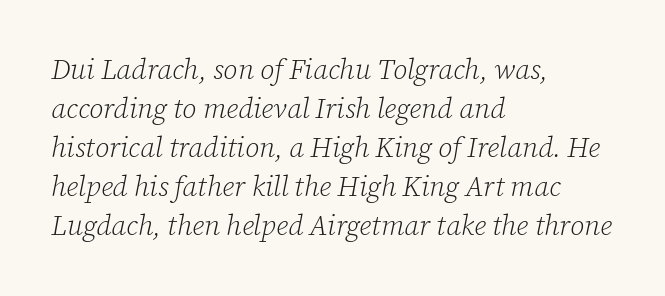
The image shows 28 px light serif type, italic (leaning right); set left-aligned, normal line spacing (1.39x), normal letter spacing, not underlined; low stroke contrast and a medium x-height.
